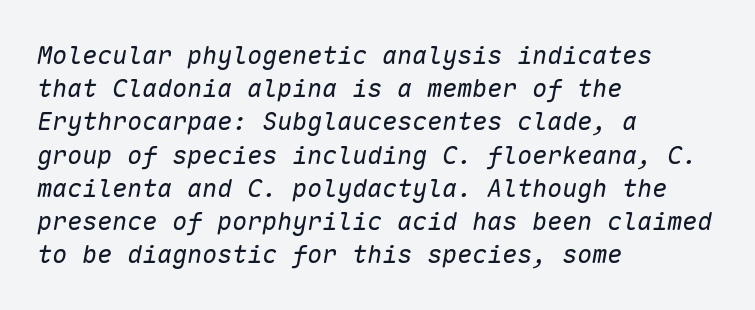
The image shows 25 px text type, italic (leaning right); set left-aligned, normal line spacing (1.33x), normal letter spacing, not underlined.
